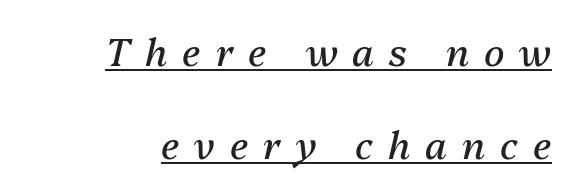
The image shows 38 px regular-weight type, italic (leaning right); set right-aligned, loose line spacing (2.44x), unusually wide letter spacing (+0.39 em), underlined; medium stroke contrast and a medium x-height.
